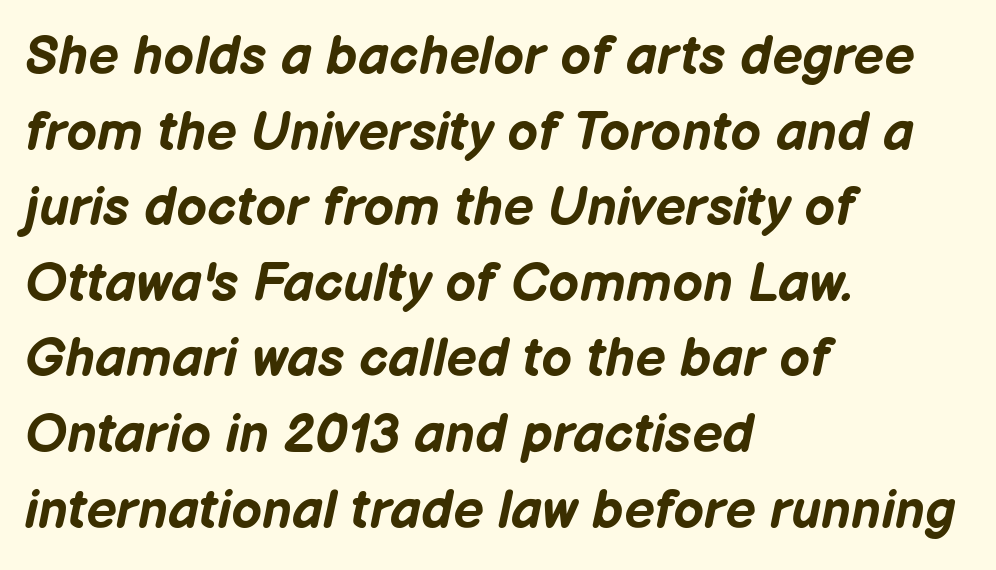
Q: Is the text bold? A: Yes.
Q: Is the text italic (slanted)? A: Yes, it leans right by about 12 degrees.
Q: Is the text underlined? A: No.
Q: How is the paragraph aligned? A: Left-aligned.
Q: Is the spacing between letters normal or unusually wide? A: Normal.
Q: Is the spacing between lines tight, normal or loose? A: Normal.
Q: Width (condensed, normal, or wide)? A: Normal.
Q: Stroke contrast? A: Low.
Q: x-height? A: Medium.
Q: Monospaced? A: No.
